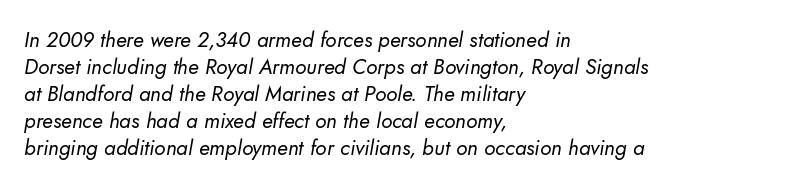
Letters have the restrained weight of plain body copy at most. The letters sit at their default tracking, neither squeezed nor spread. One-word summary of the alignment: left. Descenders hang freely into open space.
